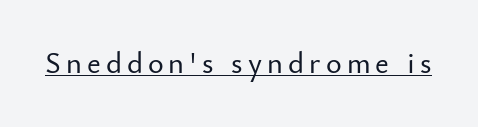
Spacing verdict: proportional, widths tailored to each character. The font family rendered here belongs to the sans-serif group. This rendering features underlined lettering. This is the regular roman posture of the typeface.
